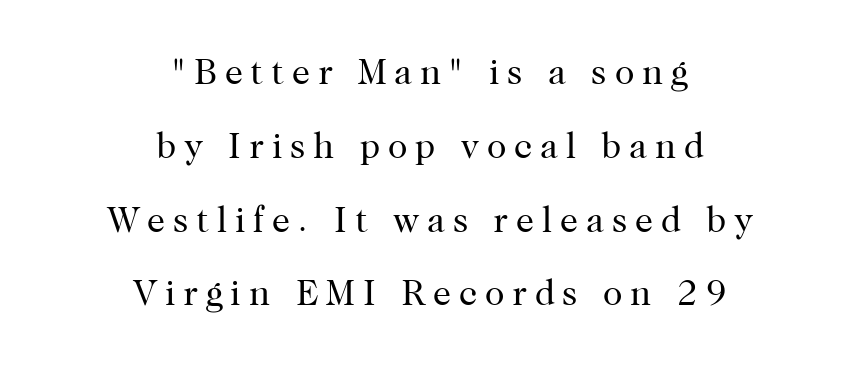
Just letters on the line, the space beneath them empty. Compared with a flush-left layout, this one balances lines on the center instead. These lines stand farther apart than default settings would place them. Designer's note — italics off, roman on. This sample has the flowing, uneven cadence of proportional lettering. You can tell from the footed stems that serif type was used.
